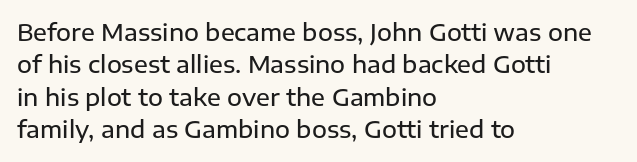
Compared with typical body copy, the letter spacing here is the same. The ragged edge is on the right, which tells us the setting is flush left. The line-height multiplier appears to be the usual default. Is the type bold? Partly — it's a semibold, heavier than regular but not fully bold. Style check: upright.
